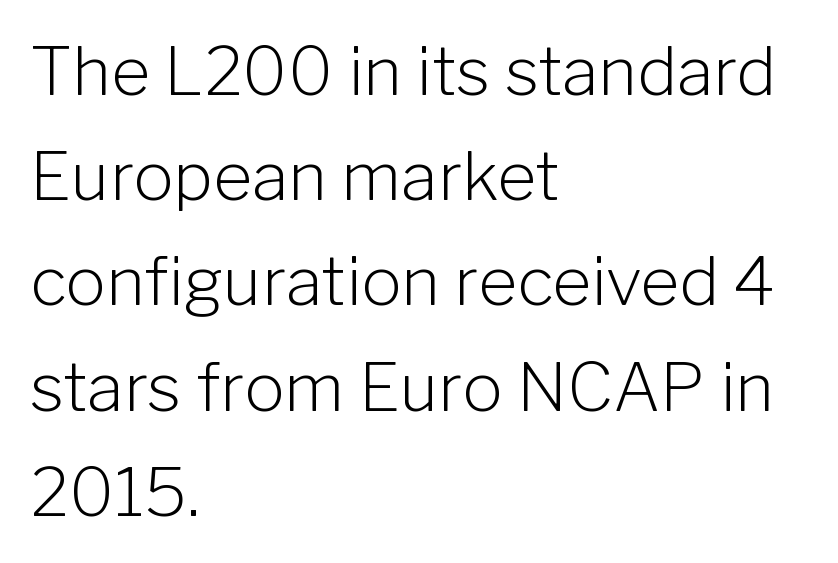
The image shows 67 px light sans-serif type, upright; set left-aligned, normal line spacing (1.57x), normal letter spacing, not underlined; low stroke contrast and a medium x-height.
